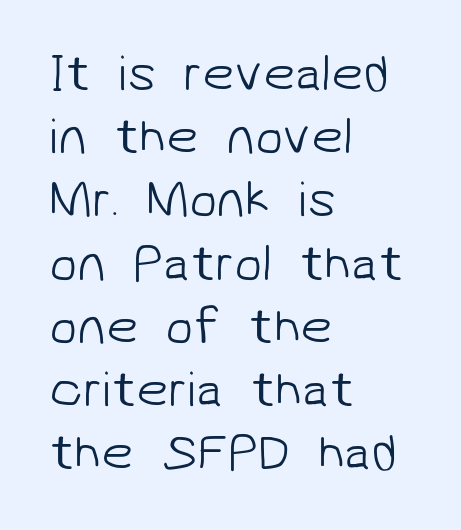
{"serif": "no", "bold": "no", "weight": "light", "width": "normal", "stroke_contrast": "low", "x_height": "medium", "monospaced": "no", "underline": "no", "align": "left", "line_spacing_ratio": 1.24, "letter_spacing": "normal", "letter_spacing_em": 0.0, "glyph_px": 51}
